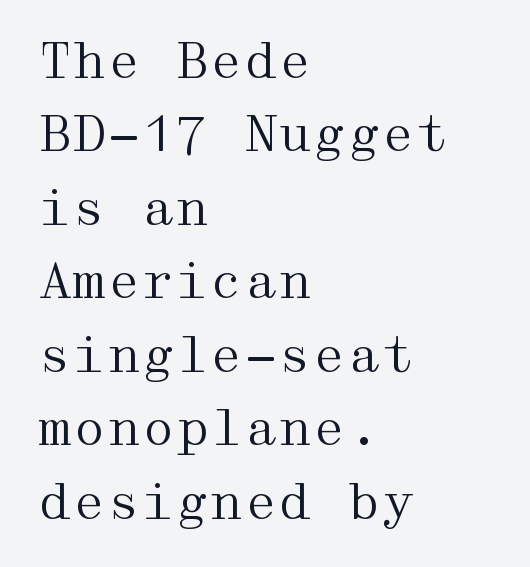
{"serif": "yes", "italic": "no", "bold": "no", "weight": "regular", "width": "wide", "stroke_contrast": "medium", "x_height": "medium", "underline": "no", "align": "left", "line_spacing": "normal", "line_spacing_ratio": 1.5, "letter_spacing": "normal", "letter_spacing_em": 0.0, "glyph_px": 49}
